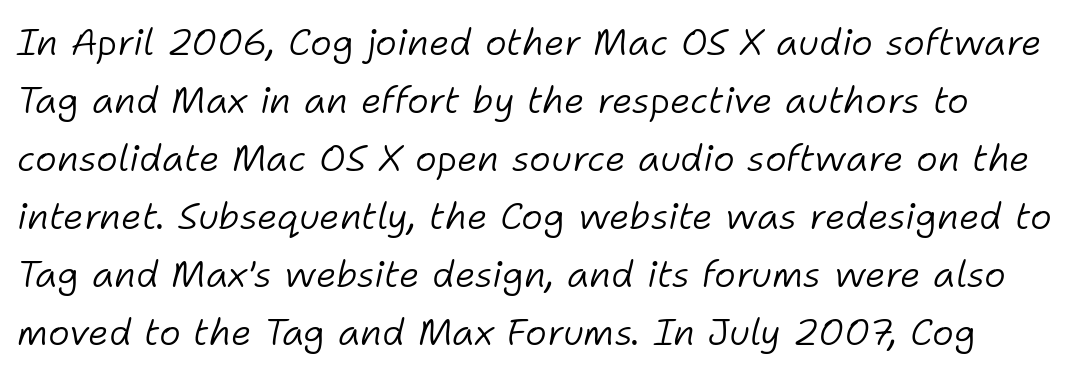
Q: Is the text bold? A: No.
Q: Is the text italic (slanted)? A: Yes, it leans right by about 11 degrees.
Q: Is the text underlined? A: No.
Q: Is the spacing between letters normal or unusually wide? A: Normal.
Q: Is the spacing between lines tight, normal or loose? A: Normal.
Q: Width (condensed, normal, or wide)? A: Normal.
Q: Stroke contrast? A: Low.
Q: x-height? A: Medium.
Q: Monospaced? A: No.
